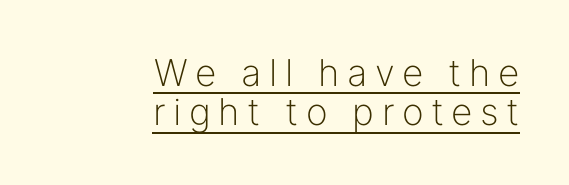
{"serif": "no", "italic": "no", "bold": "no", "weight": "light", "width": "normal", "stroke_contrast": "low", "x_height": "medium", "monospaced": "no", "underline": "yes", "align": "right", "line_spacing": "tight", "line_spacing_ratio": 1.06, "letter_spacing": "wide", "letter_spacing_em": 0.2, "glyph_px": 37}
